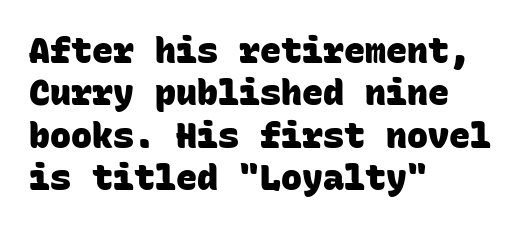
The image shows 35 px heavy sans-serif type, monospaced; set left-aligned, line spacing 1.21x, normal letter spacing, not underlined; low stroke contrast and a large x-height.
